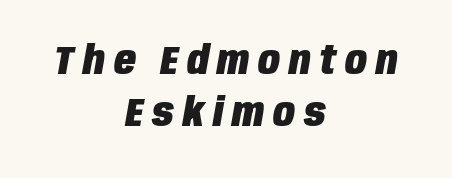
Evenly set lines give the paragraph a standard silhouette. Each word looks stretched out because of the extra space between its letters. Caption: bold face, heavy strokes. Is this a fixed-width face? No — the glyphs have proportional, varying widths.
